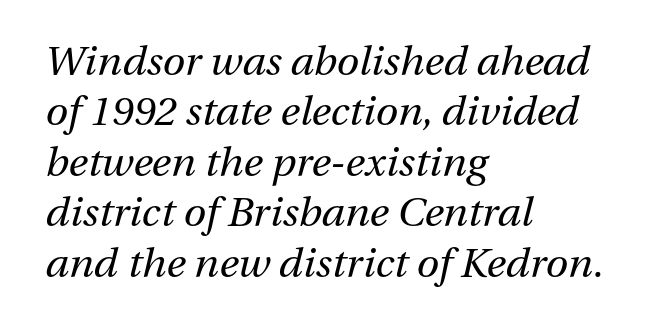
{"italic": "yes", "lean": "right", "slant_degrees": 13, "bold": "no", "weight": "regular", "width": "normal", "stroke_contrast": "medium", "x_height": "medium", "monospaced": "no", "underline": "no", "align": "left", "line_spacing_ratio": 1.23, "letter_spacing": "normal", "letter_spacing_em": 0.0, "glyph_px": 41}
